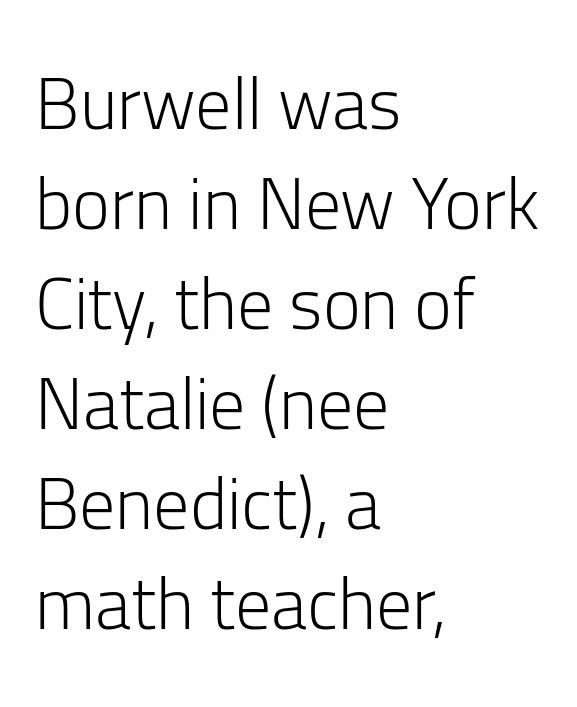
Q: Is the text bold? A: No.
Q: Is the text italic (slanted)? A: No, it is upright.
Q: Is the typeface a serif or a sans-serif typeface? A: Sans-serif.
Q: Is the text underlined? A: No.
Q: How is the paragraph aligned? A: Left-aligned.
Q: Is the spacing between letters normal or unusually wide? A: Normal.
Q: Is the spacing between lines tight, normal or loose? A: Normal.
Q: Width (condensed, normal, or wide)? A: Normal.
Q: Stroke contrast? A: Low.
Q: x-height? A: Medium.
Q: Monospaced? A: No.
